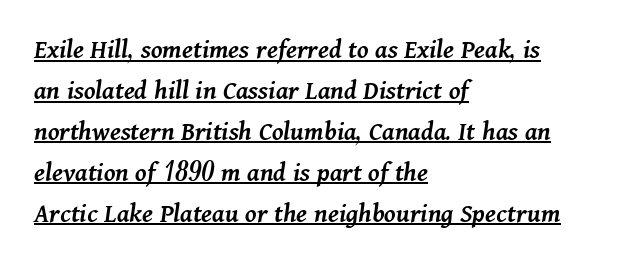
The rendering uses natural spacing where letterforms have individual widths. Honestly, the row spacing looks completely unremarkable. The type is set solid horizontally, with unmodified tracking. Typographic density is moderately raised because the face is semibold. The paragraph shown leans on its left margin. It's the slanting kind of type.
